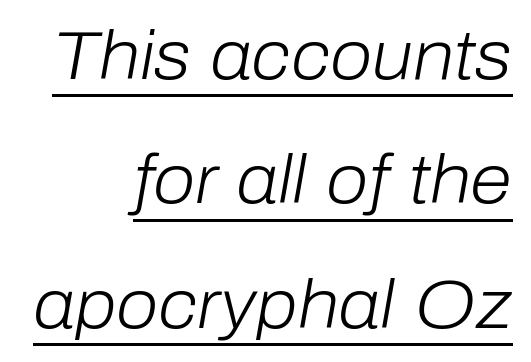
{"italic": "yes", "lean": "right", "slant_degrees": 10, "bold": "no", "weight": "light", "width": "normal", "stroke_contrast": "low", "x_height": "medium", "monospaced": "no", "underline": "yes", "align": "right", "line_spacing_ratio": 1.83, "letter_spacing": "normal", "letter_spacing_em": 0.0, "glyph_px": 68}
